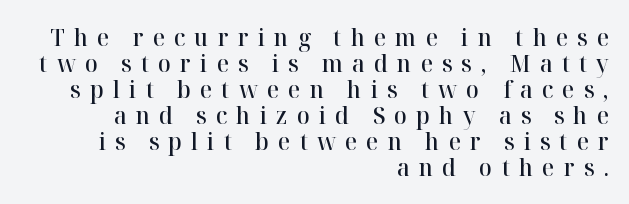
Q: Is the text bold? A: Semi-bold.
Q: Is the text italic (slanted)? A: No, it is upright.
Q: Is the text underlined? A: No.
Q: How is the paragraph aligned? A: Right-aligned.
Q: Is the spacing between letters normal or unusually wide? A: Unusually wide.
Q: Is the spacing between lines tight, normal or loose? A: Tight.
